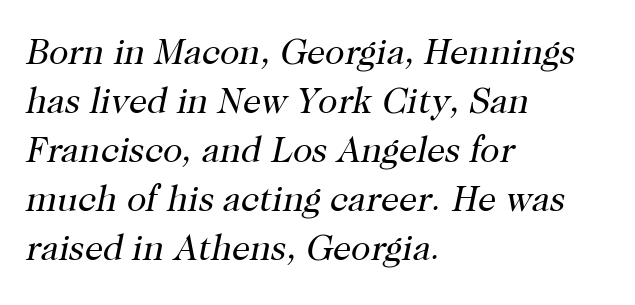
The image shows 36 px regular-weight serif type, italic (leaning right); set left-aligned, normal line spacing (1.36x), normal letter spacing, not underlined; high stroke contrast and a medium x-height.
